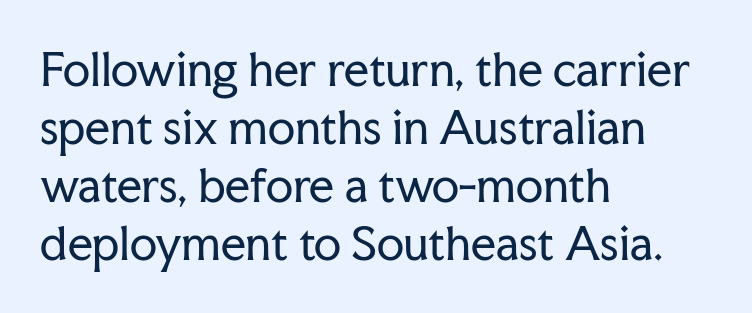
Compared with typical body copy, the letter spacing here is the same. A normal amount of white space separates one row of letters from the next. Compared with a typical body face, this is equally light or lighter still. Regarding serifs, this sample has them.
